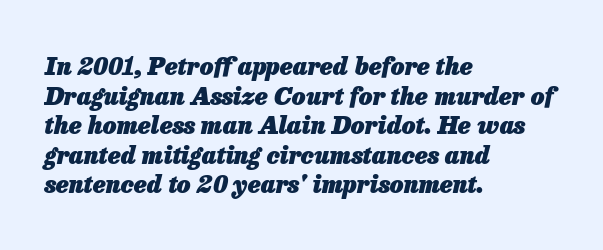
{"italic": "yes", "lean": "right", "slant_degrees": 13, "bold": "yes", "underline": "no", "align": "left", "line_spacing_ratio": 1.23, "letter_spacing": "normal", "letter_spacing_em": 0.0, "glyph_px": 24}
